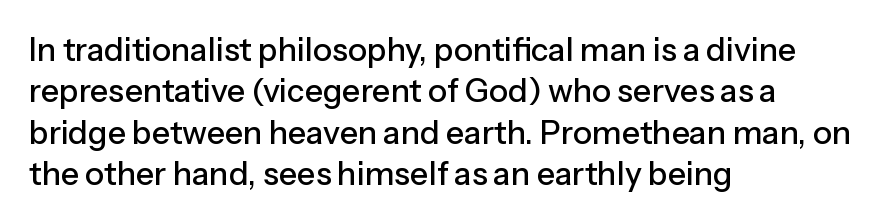
The glyphs are unaccompanied by any horizontal stroke below them. If you measured baseline to baseline, you'd find a middling distance. This sample uses an upright cut, with every glyph sitting square on the baseline. The passage is arranged the way most books set body copy — flush left. Proportional: the letters do not fall into vertical columns. Each word holds together tightly as a unit, with standard inter-letter gaps.
